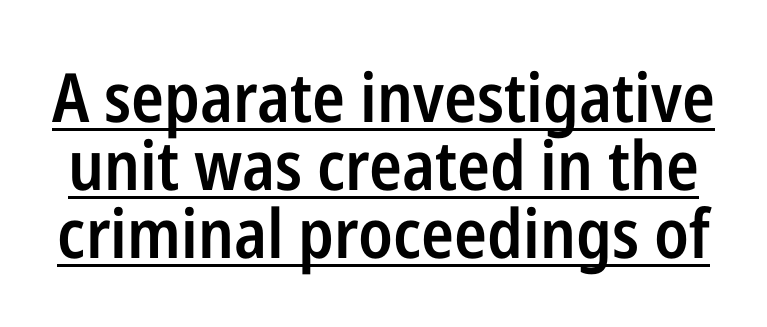
{"serif": "no", "italic": "no", "bold": "semi", "weight": "semibold", "width": "condensed", "stroke_contrast": "low", "x_height": "medium", "monospaced": "no", "underline": "yes", "line_spacing": "tight", "line_spacing_ratio": 1.0, "letter_spacing": "normal", "letter_spacing_em": 0.0, "glyph_px": 68}
